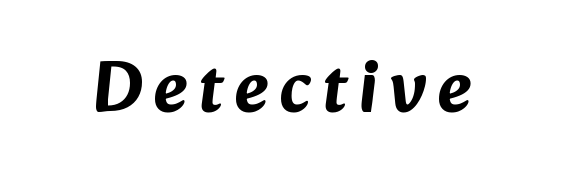
This is sans-serif lettering, the kind often seen on screens and signage. Rule under the text: the space is simply empty. This sample has the flowing, uneven cadence of proportional lettering.
